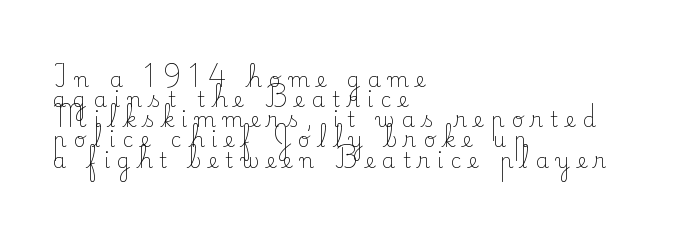
{"italic": "no", "bold": "no", "underline": "no", "align": "left", "line_spacing": "tight", "line_spacing_ratio": 0.96, "letter_spacing": "wide", "letter_spacing_em": 0.35, "glyph_px": 21}
